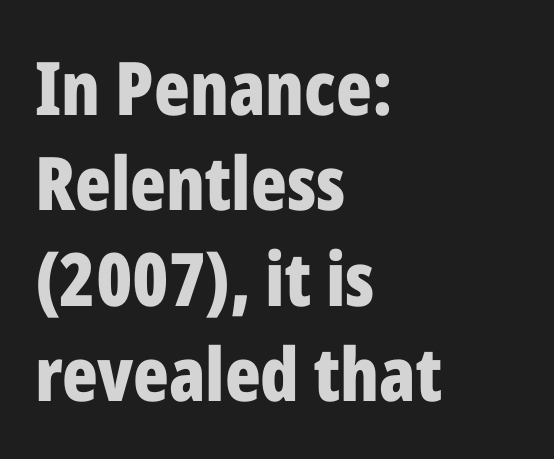
{"serif": "no", "italic": "no", "bold": "yes", "weight": "bold", "width": "condensed", "stroke_contrast": "low", "x_height": "medium", "monospaced": "no", "underline": "no", "align": "left", "line_spacing": "normal", "line_spacing_ratio": 1.29, "letter_spacing": "normal", "letter_spacing_em": 0.0, "glyph_px": 74}
